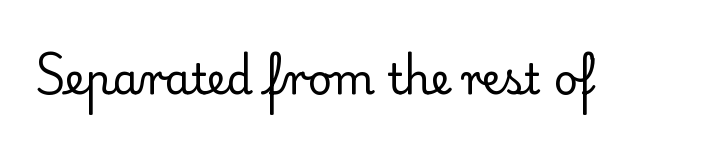
Decoration check: the copy has no underline. Letterform terminals end in serifs throughout the passage. The strokes carry an ordinary text weight at most. You could not count columns in this text — the font is proportionally spaced.
